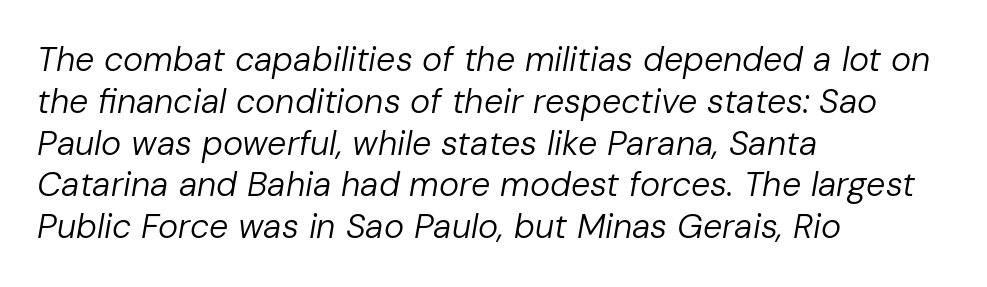
The image shows 34 px regular-weight type, italic (leaning right); set left-aligned, line spacing 1.23x, normal letter spacing, not underlined; low stroke contrast and a medium x-height.
